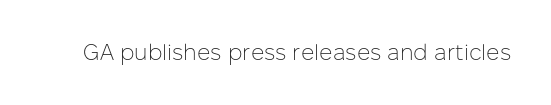
{"italic": "no", "bold": "no", "underline": "no", "letter_spacing": "normal", "letter_spacing_em": 0.0, "glyph_px": 22}
